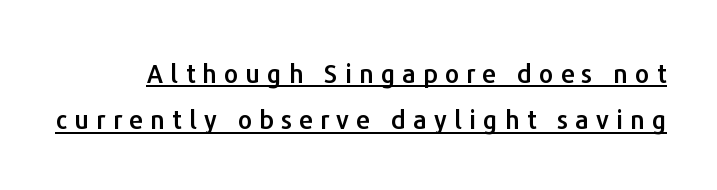
{"italic": "no", "underline": "yes", "line_spacing_ratio": 1.86, "letter_spacing": "wide", "letter_spacing_em": 0.29, "glyph_px": 25}
